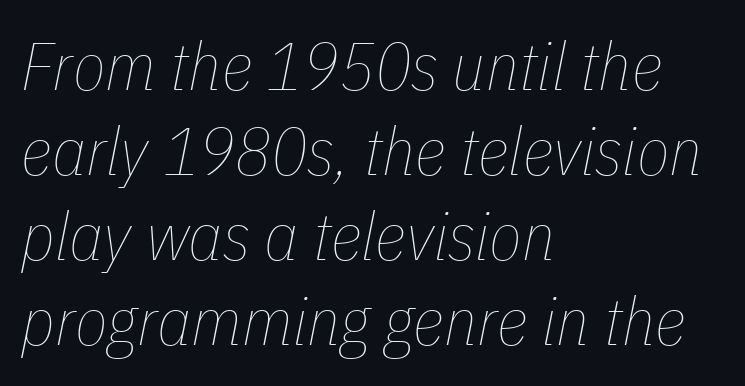
Q: Is the text bold? A: No.
Q: Is the text italic (slanted)? A: Yes, it leans right by about 11 degrees.
Q: Is the text underlined? A: No.
Q: How is the paragraph aligned? A: Left-aligned.
Q: Is the spacing between letters normal or unusually wide? A: Normal.
Q: Is the spacing between lines tight, normal or loose? A: Normal.
Q: Width (condensed, normal, or wide)? A: Condensed.
Q: Stroke contrast? A: Low.
Q: x-height? A: Medium.
Q: Monospaced? A: No.
